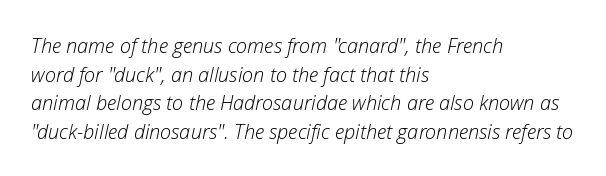
The image shows 20 px text type, italic (leaning right); set left-aligned, normal line spacing (1.43x), normal letter spacing, not underlined.
